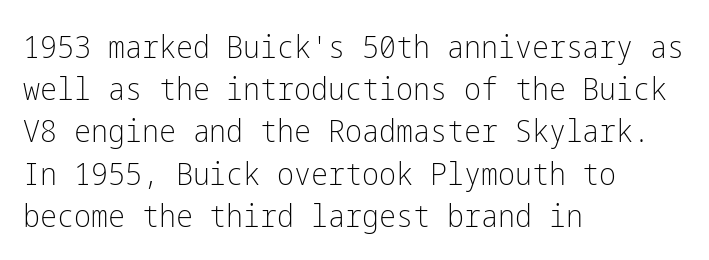
Q: Is the text bold? A: No.
Q: Is the text italic (slanted)? A: No, it is upright.
Q: Is the typeface a serif or a sans-serif typeface? A: Sans-serif.
Q: Is the text underlined? A: No.
Q: How is the paragraph aligned? A: Left-aligned.
Q: Is the spacing between letters normal or unusually wide? A: Normal.
Q: Is the spacing between lines tight, normal or loose? A: Normal.
Q: Width (condensed, normal, or wide)? A: Condensed.
Q: Stroke contrast? A: Low.
Q: x-height? A: Medium.
